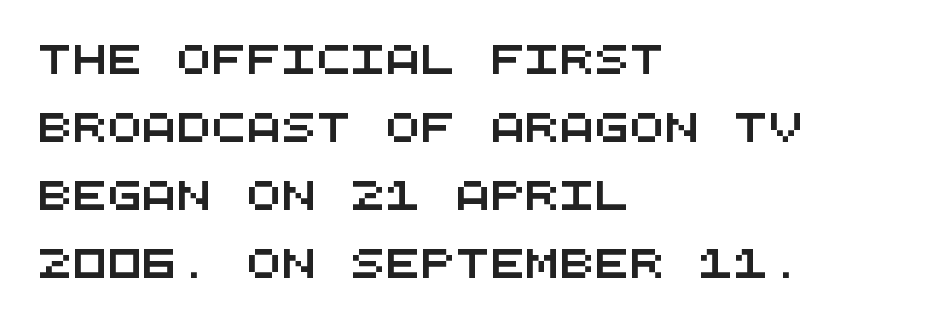
This rendering employs a face without finishing strokes, i.e., a sans-serif. In terms of letterspacing, this is plain default setting. You could fit nearly another row in the gap between these rows. Visually the block forms a straight wall on the left and a jagged coastline on the right. Just letters on the line, the space beneath them empty. Each letter, wide or thin by design, is forced into the same width here.
